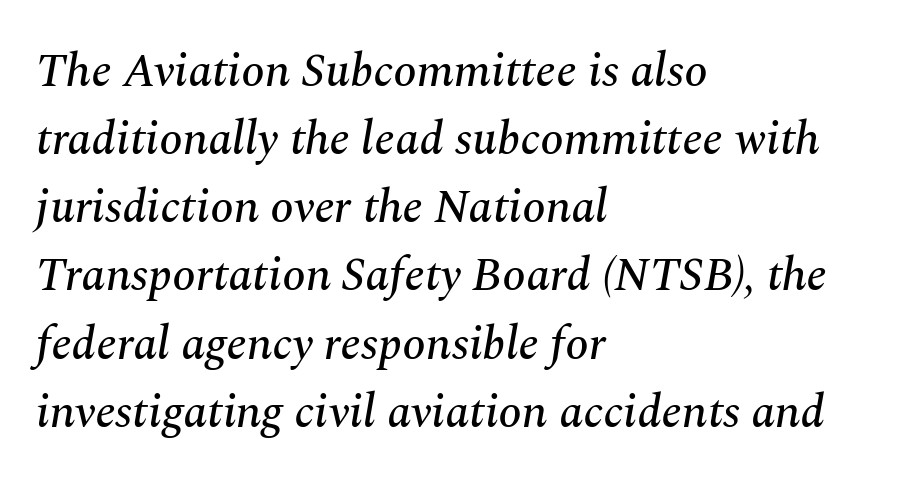
Note the varied advance widths — an 'i' is clearly narrower than an 'm'. The strip under each line holds only bare page. Short note: letters normally spaced. Italic: yes, the glyphs are oblique. The glyphs in this specimen are seriffed. This sample keeps an unexceptional amount of space between lines.
